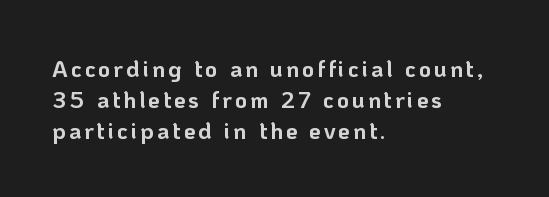
The string is rendered with underlining switched off. The letters stand straight up with perfectly vertical stems. Bold? Absolutely — the strokes are thick and heavy. Which margin do the lines hug? The left one — the right edge is uneven. The rows are spaced the way most documents space them.
